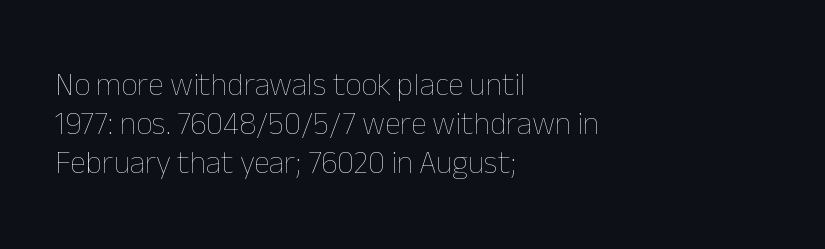
Descenders are the only things crossing below the line. Horizontal alignment here is leftward, the default for most running prose. The typography opts for an upright posture over an oblique one. Ink coverage per letter is moderate at most. Each word holds together tightly as a unit, with standard inter-letter gaps. Spacing verdict: proportional, widths tailored to each character.
